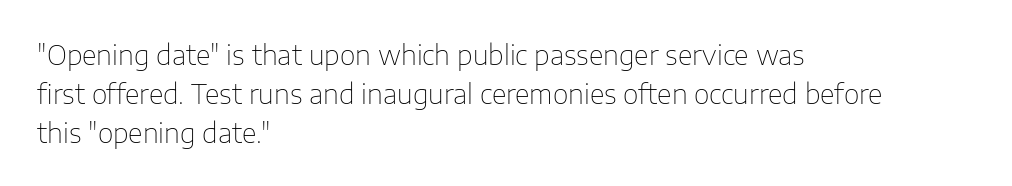
The image shows 27 px text type, upright; set left-aligned, normal line spacing (1.44x), normal letter spacing, not underlined.
